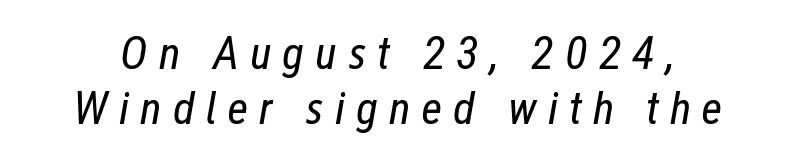
{"italic": "yes", "lean": "right", "slant_degrees": 12, "bold": "no", "weight": "regular", "width": "condensed", "stroke_contrast": "low", "x_height": "medium", "monospaced": "no", "underline": "no", "line_spacing_ratio": 1.17, "letter_spacing": "wide", "letter_spacing_em": 0.23, "glyph_px": 47}
